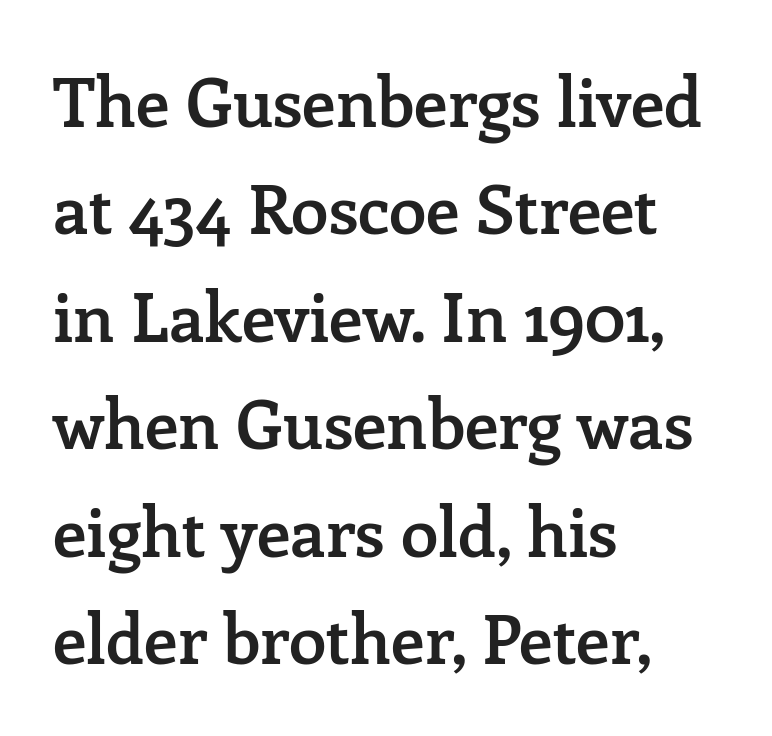
Q: Is the text bold? A: Semi-bold.
Q: Is the text italic (slanted)? A: No, it is upright.
Q: Is the typeface a serif or a sans-serif typeface? A: Serif.
Q: Is the text underlined? A: No.
Q: How is the paragraph aligned? A: Left-aligned.
Q: Is the spacing between letters normal or unusually wide? A: Normal.
Q: Is the spacing between lines tight, normal or loose? A: Normal.
Q: Width (condensed, normal, or wide)? A: Normal.
Q: Stroke contrast? A: Low.
Q: x-height? A: Medium.
Q: Monospaced? A: No.
